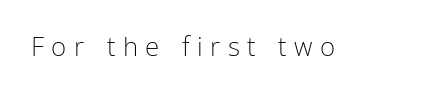
Q: Is the text bold? A: No.
Q: Is the text italic (slanted)? A: No, it is upright.
Q: Is the text underlined? A: No.
Q: Is the spacing between letters normal or unusually wide? A: Unusually wide.
